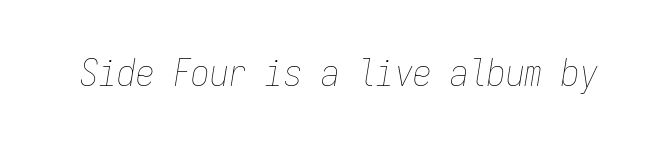
{"italic": "yes", "lean": "right", "slant_degrees": 9, "bold": "no", "weight": "thin", "width": "condensed", "stroke_contrast": "low", "x_height": "medium", "monospaced": "yes", "underline": "no", "letter_spacing": "normal", "letter_spacing_em": 0.0, "glyph_px": 37}
